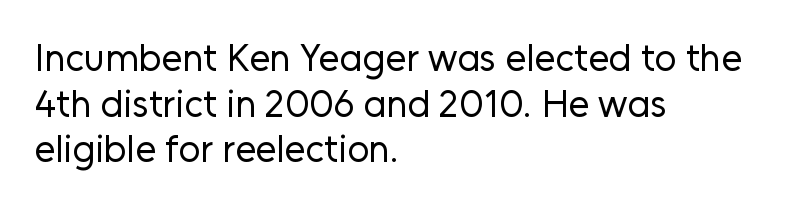
{"serif": "no", "italic": "no", "bold": "no", "weight": "regular", "width": "normal", "stroke_contrast": "low", "x_height": "medium", "monospaced": "no", "underline": "no", "align": "left", "line_spacing_ratio": 1.2, "letter_spacing": "normal", "letter_spacing_em": 0.0, "glyph_px": 38}
